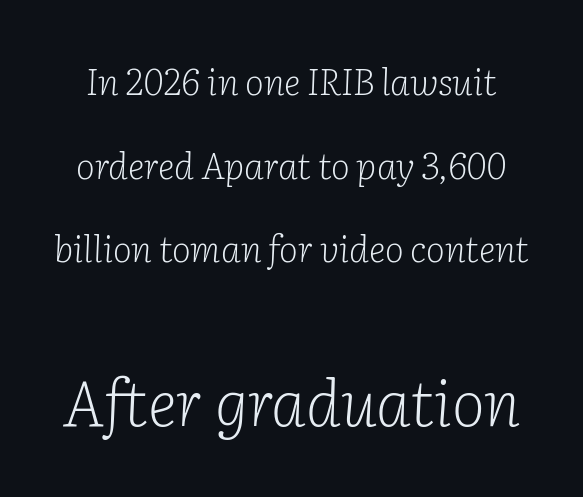
Q: Is the text bold? A: No.
Q: Is the text italic (slanted)? A: Yes, it leans right by about 2 degrees.
Q: Is the typeface a serif or a sans-serif typeface? A: Serif.
Q: Is the text underlined? A: No.
Q: Is the spacing between letters normal or unusually wide? A: Normal.
Q: Is the spacing between lines tight, normal or loose? A: Loose.
Q: Which block of text is set in a larger size, the first (top) or the second (bottom)? A: The second (bottom) one.
Q: Width (condensed, normal, or wide)? A: Normal.
Q: Stroke contrast? A: Low.
Q: x-height? A: Medium.
Q: Monospaced? A: No.
